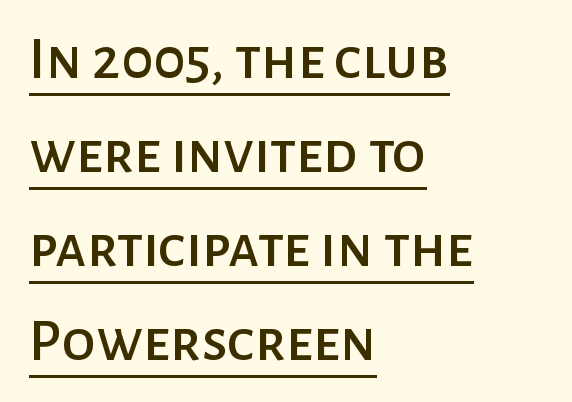
The image shows 61 px sans-serif type, upright; set left-aligned, normal line spacing (1.54x), normal letter spacing, underlined; low stroke contrast and a medium x-height.
